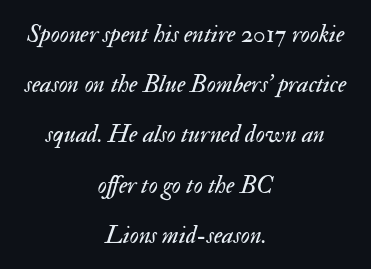
Q: Is the text bold? A: No.
Q: Is the text italic (slanted)? A: Yes, it leans right by about 17 degrees.
Q: Is the text underlined? A: No.
Q: How is the paragraph aligned? A: Centered.
Q: Is the spacing between letters normal or unusually wide? A: Normal.
Q: Is the spacing between lines tight, normal or loose? A: Loose.
